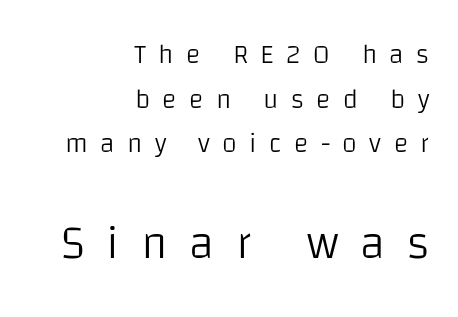
Q: Is the text bold? A: No.
Q: Is the text italic (slanted)? A: No, it is upright.
Q: Is the typeface a serif or a sans-serif typeface? A: Sans-serif.
Q: Is the text underlined? A: No.
Q: How is the paragraph aligned? A: Right-aligned.
Q: Is the spacing between letters normal or unusually wide? A: Unusually wide.
Q: Is the spacing between lines tight, normal or loose? A: Normal.
Q: Which block of text is set in a larger size, the first (top) or the second (bottom)? A: The second (bottom) one.
Q: Width (condensed, normal, or wide)? A: Normal.
Q: Stroke contrast? A: Low.
Q: x-height? A: Large.
Q: Monospaced? A: No.
